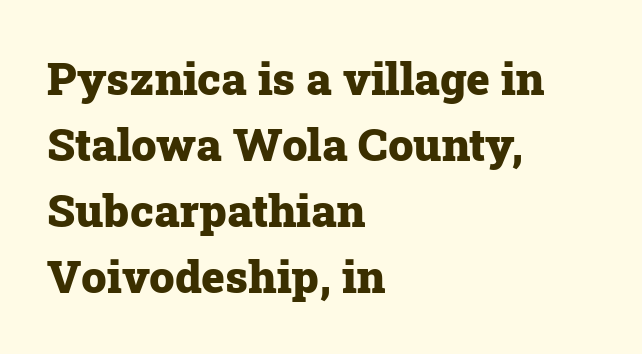
{"serif": "yes", "italic": "no", "bold": "yes", "weight": "heavy", "width": "normal", "stroke_contrast": "low", "x_height": "medium", "monospaced": "no", "underline": "no", "align": "left", "line_spacing": "normal", "line_spacing_ratio": 1.47, "letter_spacing": "normal", "letter_spacing_em": 0.0, "glyph_px": 45}
